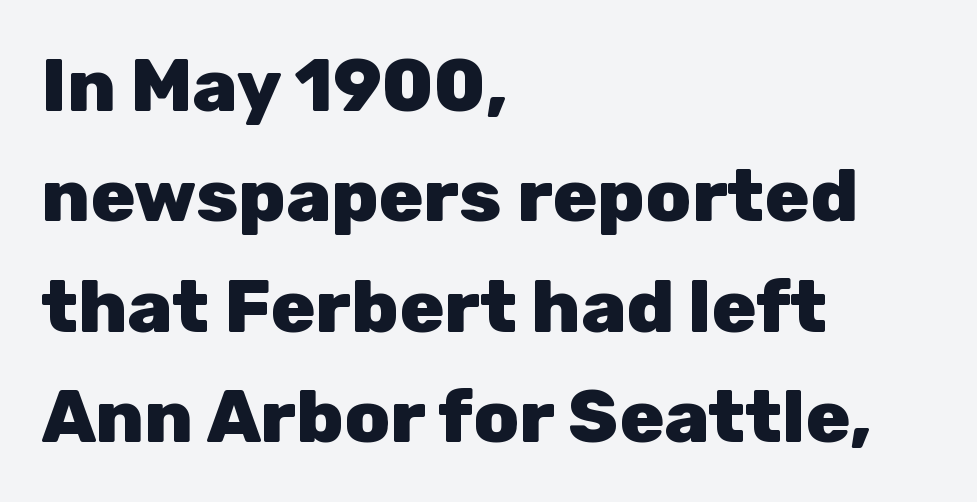
Q: Is the text bold? A: Yes.
Q: Is the text italic (slanted)? A: No, it is upright.
Q: Is the typeface a serif or a sans-serif typeface? A: Sans-serif.
Q: Is the text underlined? A: No.
Q: How is the paragraph aligned? A: Left-aligned.
Q: Is the spacing between letters normal or unusually wide? A: Normal.
Q: Is the spacing between lines tight, normal or loose? A: Normal.
Q: Width (condensed, normal, or wide)? A: Normal.
Q: Stroke contrast? A: Low.
Q: x-height? A: Medium.
Q: Monospaced? A: No.
